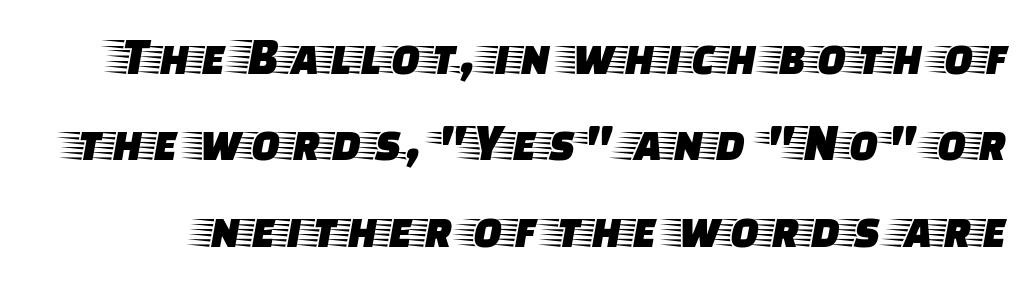
Q: Is the text italic (slanted)? A: Yes.
Q: Is the typeface a serif or a sans-serif typeface? A: Serif.
Q: Is the text underlined? A: No.
Q: Is the spacing between letters normal or unusually wide? A: Normal.
Q: Is the spacing between lines tight, normal or loose? A: Normal.
Q: Width (condensed, normal, or wide)? A: Wide.
Q: Stroke contrast? A: Low.
Q: x-height? A: Large.
Q: Monospaced? A: No.
